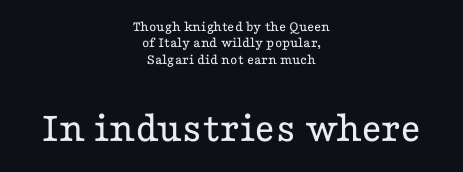
{"serif": "yes", "italic": "no", "bold": "no", "weight": "regular", "width": "wide", "stroke_contrast": "low", "x_height": "medium", "monospaced": "no", "underline": "no", "align": "center", "line_spacing": "tight", "line_spacing_ratio": 1.1, "letter_spacing": "normal", "letter_spacing_em": 0.0, "larger_block": "second", "size_ratio": 2.93, "glyph_px": 44}
